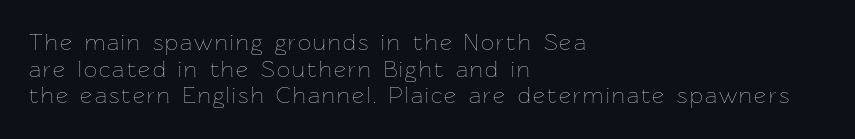
{"italic": "no", "bold": "no", "underline": "no", "align": "left", "line_spacing_ratio": 1.16, "glyph_px": 23}
